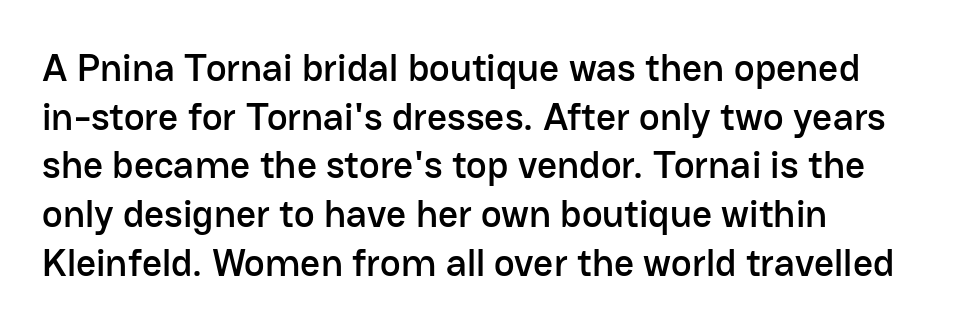
Q: Is the text italic (slanted)? A: No, it is upright.
Q: Is the typeface a serif or a sans-serif typeface? A: Sans-serif.
Q: Is the text underlined? A: No.
Q: How is the paragraph aligned? A: Left-aligned.
Q: Is the spacing between letters normal or unusually wide? A: Normal.
Q: Is the spacing between lines tight, normal or loose? A: Normal.
Q: Width (condensed, normal, or wide)? A: Normal.
Q: Stroke contrast? A: Low.
Q: x-height? A: Medium.
Q: Monospaced? A: No.
